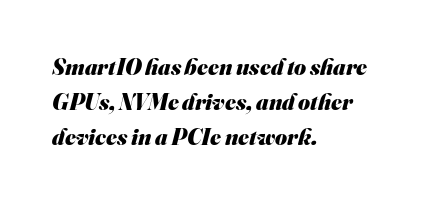
Q: Is the text bold? A: Yes.
Q: Is the text underlined? A: No.
Q: How is the paragraph aligned? A: Left-aligned.
Q: Is the spacing between letters normal or unusually wide? A: Normal.
Q: Is the spacing between lines tight, normal or loose? A: Normal.
